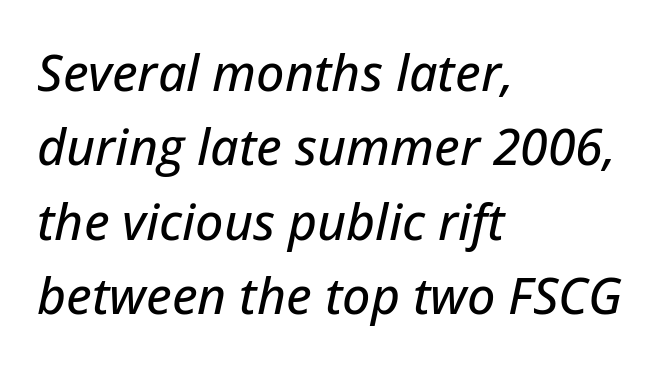
The text carries the slant typical of an italic or oblique font. Letter spacing: default. Decoration check: the copy has no underline. Does the leading feel generous? No, just average. The passage shown is typed in a proportional face where columns would drift.
